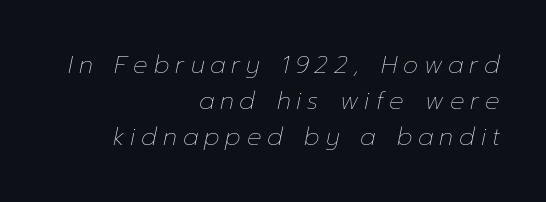
{"italic": "yes", "lean": "right", "slant_degrees": 12, "bold": "no", "underline": "no", "align": "right", "line_spacing": "normal", "line_spacing_ratio": 1.49, "letter_spacing": "wide", "letter_spacing_em": 0.25, "glyph_px": 24}
